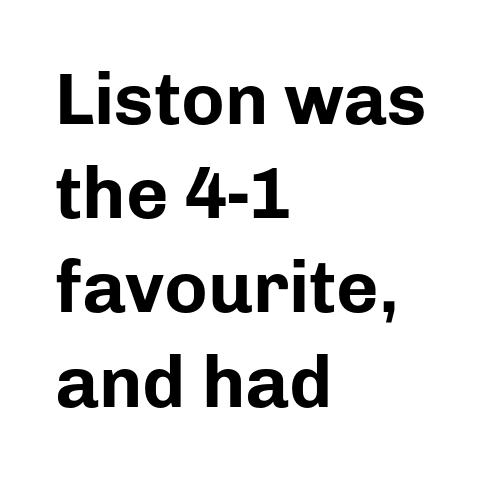
Q: Is the text bold? A: Yes.
Q: Is the text italic (slanted)? A: No, it is upright.
Q: Is the typeface a serif or a sans-serif typeface? A: Sans-serif.
Q: Is the text underlined? A: No.
Q: How is the paragraph aligned? A: Left-aligned.
Q: Is the spacing between letters normal or unusually wide? A: Normal.
Q: Is the spacing between lines tight, normal or loose? A: Normal.
Q: Width (condensed, normal, or wide)? A: Normal.
Q: Stroke contrast? A: Low.
Q: x-height? A: Medium.
Q: Monospaced? A: No.
